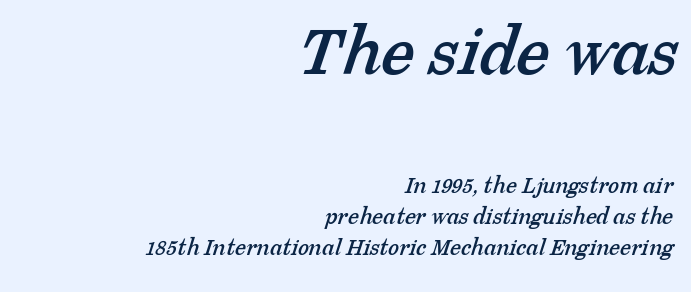
The image shows 76 px serif type; set right-aligned, line spacing 1.24x, normal letter spacing, not underlined; the first (top) block is 3.04x larger; low stroke contrast and a medium x-height.
